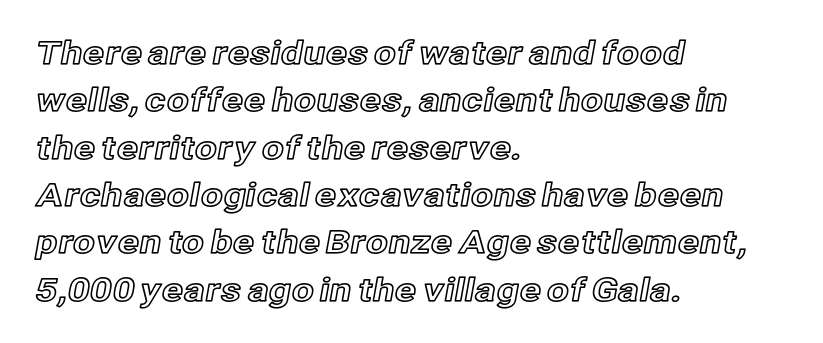
{"width": "normal", "x_height": "medium", "monospaced": "no", "underline": "no", "align": "left", "line_spacing": "normal", "line_spacing_ratio": 1.48, "letter_spacing": "normal", "letter_spacing_em": 0.0, "glyph_px": 32}
